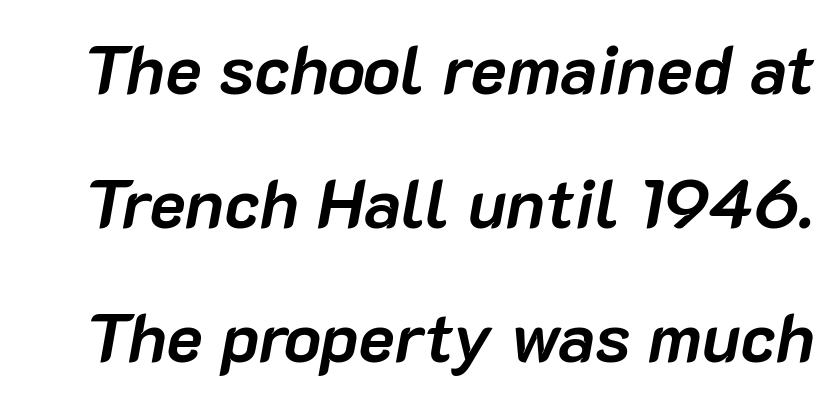
The image shows 69 px semibold type, italic (leaning right); set loose line spacing (1.94x), normal letter spacing, not underlined; low stroke contrast and a medium x-height.
